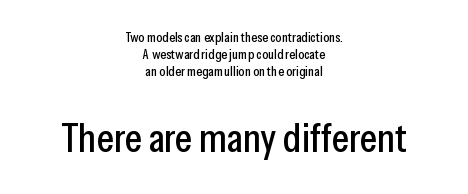
Q: Is the text italic (slanted)? A: No, it is upright.
Q: Is the typeface a serif or a sans-serif typeface? A: Sans-serif.
Q: Is the text underlined? A: No.
Q: How is the paragraph aligned? A: Centered.
Q: Is the spacing between letters normal or unusually wide? A: Normal.
Q: Which block of text is set in a larger size, the first (top) or the second (bottom)? A: The second (bottom) one.
Q: Width (condensed, normal, or wide)? A: Condensed.
Q: Stroke contrast? A: Low.
Q: x-height? A: Medium.
Q: Monospaced? A: No.
